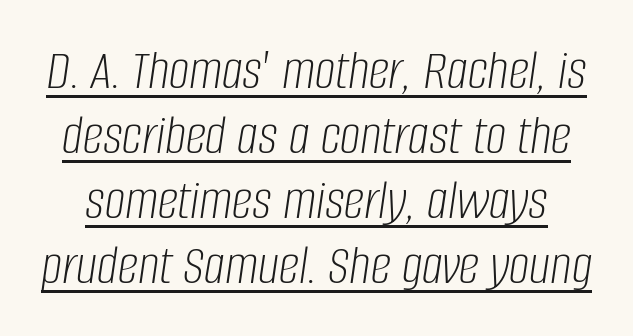
The image shows 58 px light, condensed type, italic (leaning right); set tight line spacing (1.12x), normal letter spacing, underlined; low stroke contrast and a large x-height.
